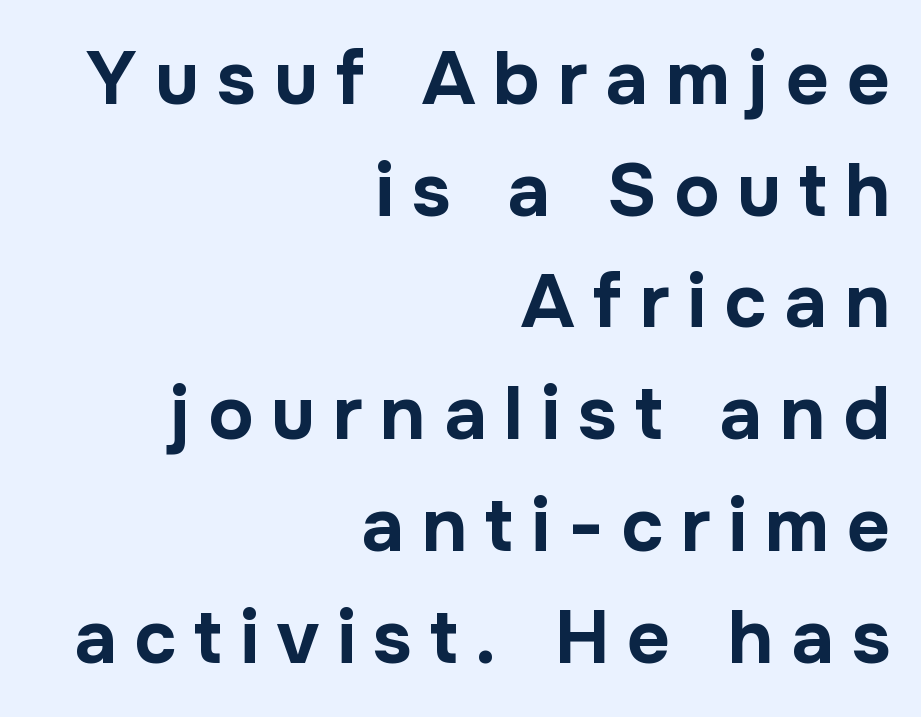
A full-strength bold gives these letters their thick strokes. These lines are set flush right with a ragged left edge. Someone cranked the tracking dial way up on this one. These lines were composed using upright roman letters. Do the characters align in a grid? No, the font is proportional. A typesetter would call this leading conventional body-copy spacing.
